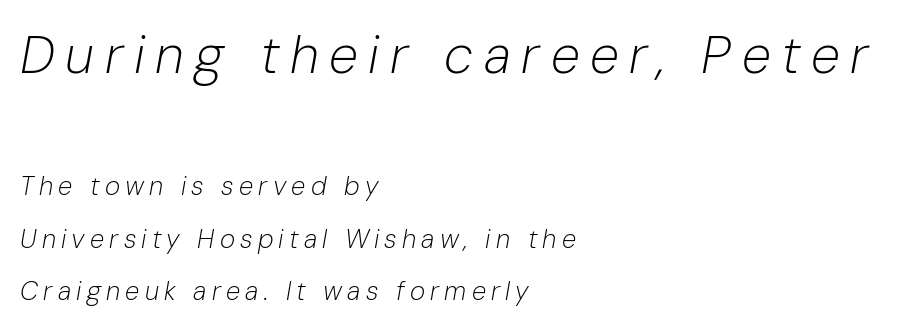
The image shows 53 px light type, italic (leaning right); set left-aligned, loose line spacing (2.02x), unusually wide letter spacing (+0.2 em), not underlined; the first (top) block is 2.04x larger; low stroke contrast and a medium x-height.
